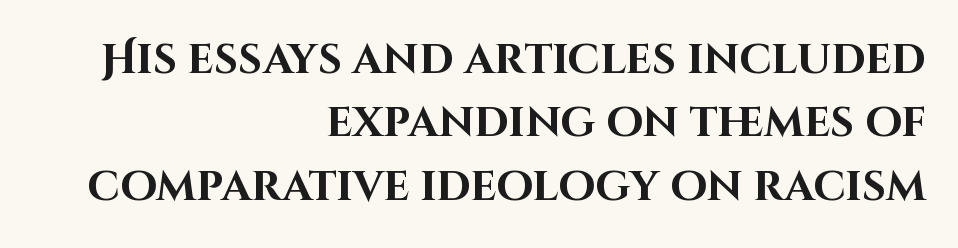
Type style note: lacks serifs. The baseline area is clear. Caption: standard tracking, unaltered. One-word summary of the alignment: right. The line-height multiplier appears to be the usual default.
